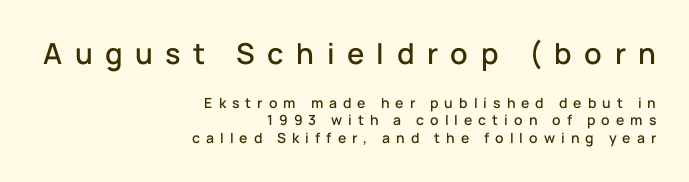
The image shows 29 px sans-serif type, upright; set right-aligned, normal line spacing (1.26x), unusually wide letter spacing (+0.43 em), not underlined; the first (top) block is 2.07x larger; low stroke contrast and a medium x-height.
